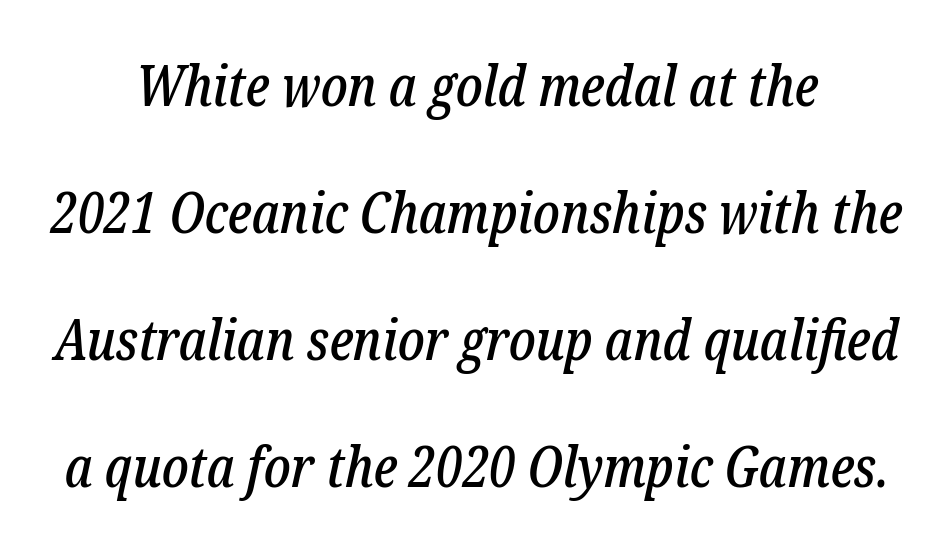
Do the characters align in a grid? No, the font is proportional. Whoever set this chose breathing room over compactness in the vertical rhythm. These lines keep a tight, regular rhythm from letter to letter. Is the type slanted? Yes — the strokes lean at a clear angle.
